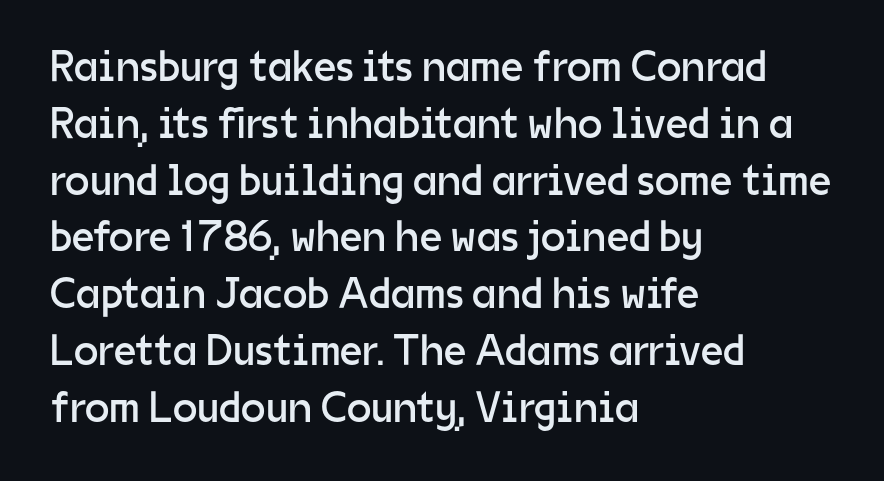
The image shows 44 px regular-weight sans-serif type, upright; set left-aligned, normal line spacing (1.29x), normal letter spacing, not underlined; low stroke contrast and a medium x-height.
